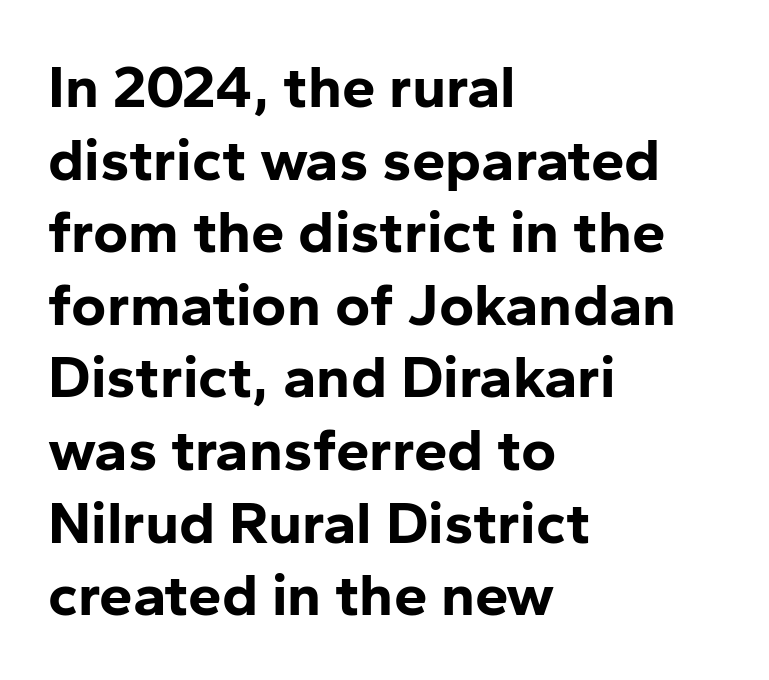
The image shows 60 px bold sans-serif type, upright; set left-aligned, line spacing 1.21x, normal letter spacing, not underlined; low stroke contrast and a medium x-height.
